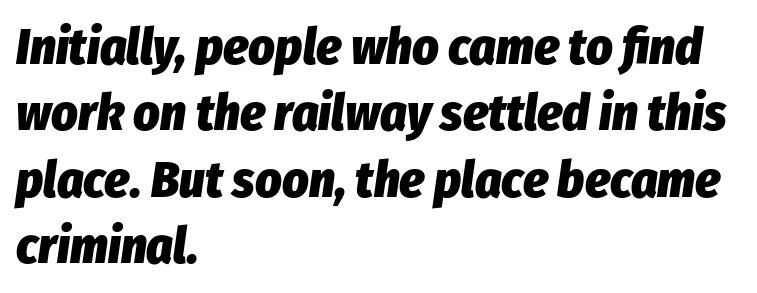
On the weight axis this lands at bold, roughly 700. The rag falls on the right side of this text block. Successive baselines arrive at the customary interval. Character widths vary here, with narrow letters taking less room than wide ones. Nothing unusual about the tracking: characters are spaced as the font intends.
